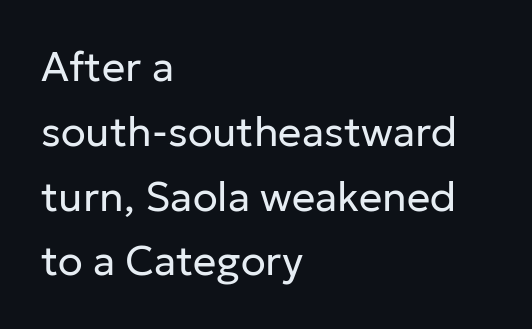
Q: Is the text bold? A: No.
Q: Is the text italic (slanted)? A: No, it is upright.
Q: Is the typeface a serif or a sans-serif typeface? A: Sans-serif.
Q: Is the text underlined? A: No.
Q: How is the paragraph aligned? A: Left-aligned.
Q: Is the spacing between letters normal or unusually wide? A: Normal.
Q: Is the spacing between lines tight, normal or loose? A: Normal.
Q: Width (condensed, normal, or wide)? A: Normal.
Q: Stroke contrast? A: Low.
Q: x-height? A: Medium.
Q: Monospaced? A: No.
